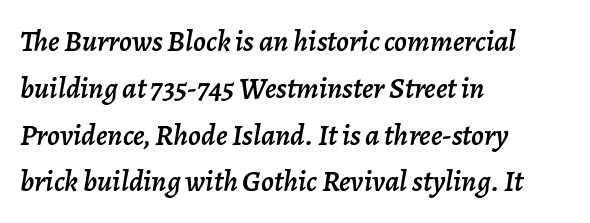
Q: Is the text italic (slanted)? A: Yes, it leans right by about 7 degrees.
Q: Is the text underlined? A: No.
Q: How is the paragraph aligned? A: Left-aligned.
Q: Is the spacing between letters normal or unusually wide? A: Normal.
Q: Is the spacing between lines tight, normal or loose? A: Normal.
Q: Width (condensed, normal, or wide)? A: Normal.
Q: Stroke contrast? A: Low.
Q: x-height? A: Medium.
Q: Monospaced? A: No.
